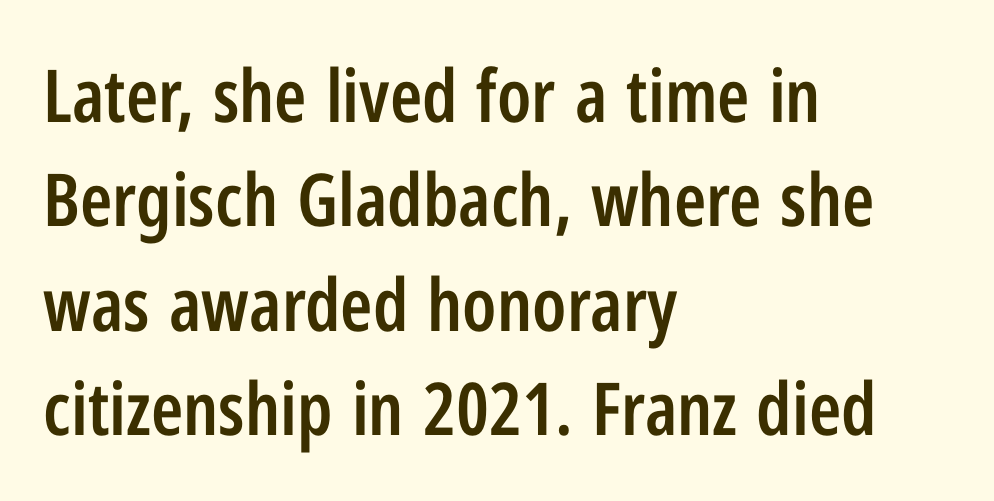
The image shows 73 px semibold, condensed sans-serif type, upright; set left-aligned, normal line spacing (1.43x), normal letter spacing, not underlined; low stroke contrast and a medium x-height.
